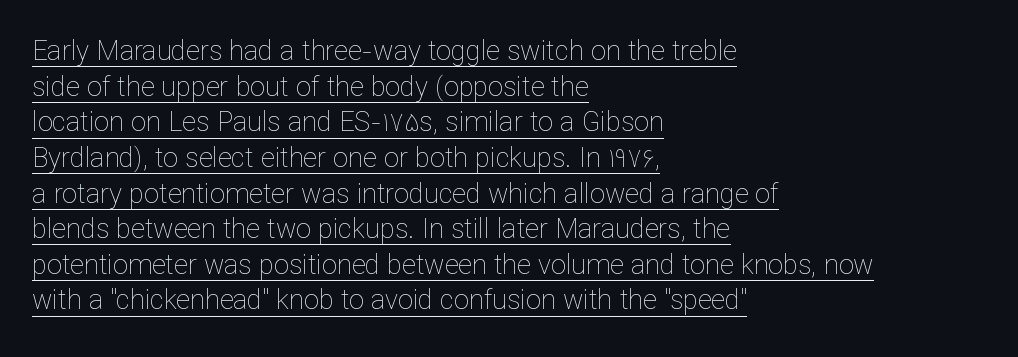
If you drew a ruler down the left edge, every line would touch it. Vertical spacing — default. Like a heading marked for emphasis, these lines bear an underscore. These lines were composed using upright roman letters. Bold? No — there's no thickening of the strokes.
